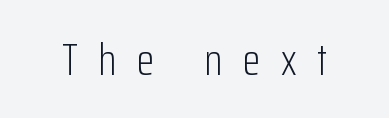
The image shows 45 px light, condensed sans-serif type, upright; set unusually wide letter spacing (+0.47 em), not underlined; low stroke contrast and a medium x-height.
